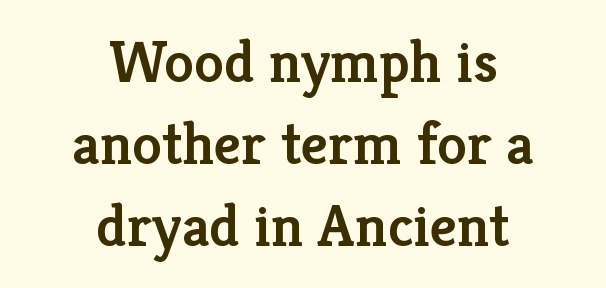
Q: Is the text bold? A: Semi-bold.
Q: Is the text italic (slanted)? A: No, it is upright.
Q: Is the typeface a serif or a sans-serif typeface? A: Serif.
Q: Is the text underlined? A: No.
Q: How is the paragraph aligned? A: Centered.
Q: Is the spacing between letters normal or unusually wide? A: Normal.
Q: Is the spacing between lines tight, normal or loose? A: Normal.
Q: Width (condensed, normal, or wide)? A: Normal.
Q: Stroke contrast? A: Low.
Q: x-height? A: Medium.
Q: Monospaced? A: No.
